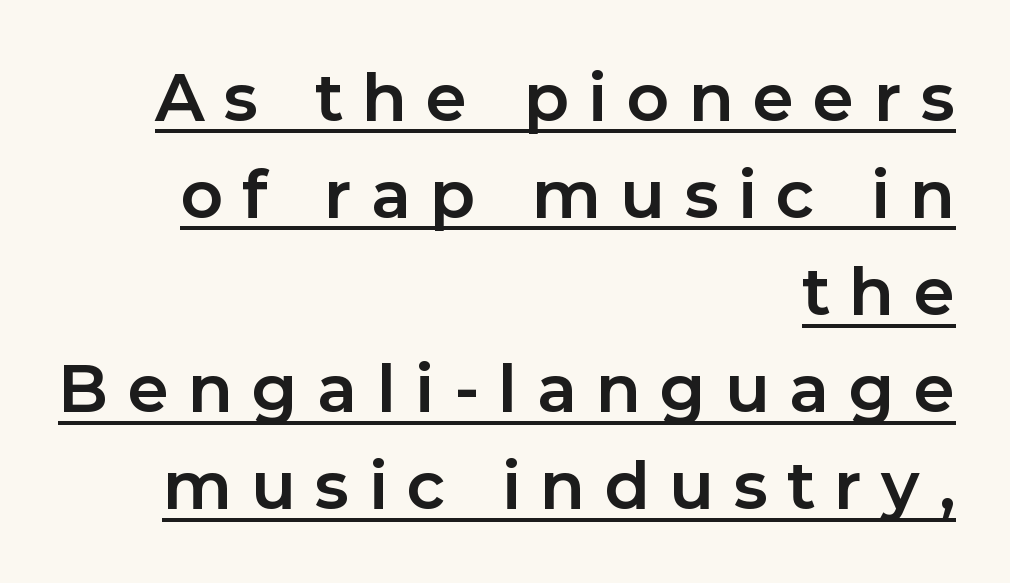
{"serif": "no", "italic": "no", "bold": "yes", "weight": "bold", "width": "normal", "stroke_contrast": "low", "x_height": "medium", "monospaced": "no", "underline": "yes", "align": "right", "line_spacing": "normal", "line_spacing_ratio": 1.47, "letter_spacing": "wide", "letter_spacing_em": 0.29, "glyph_px": 66}
